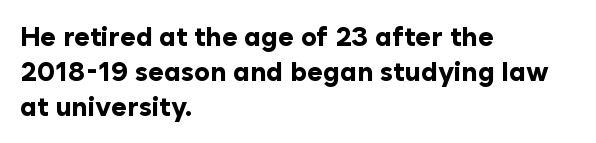
The words here are not underlined. Style check: upright. Typesetter's note: full bold, strokes at maximum text heaviness. Left-aligned paragraph, ragged on the right. One glance says typical: line gaps are just what's usual. Look at the tracking — it's just the regular setting, nothing added.
